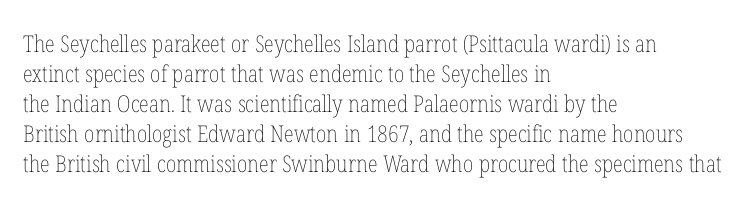
{"italic": "no", "bold": "no", "underline": "no", "align": "left", "line_spacing": "normal", "line_spacing_ratio": 1.3, "letter_spacing": "normal", "letter_spacing_em": 0.0, "glyph_px": 23}
